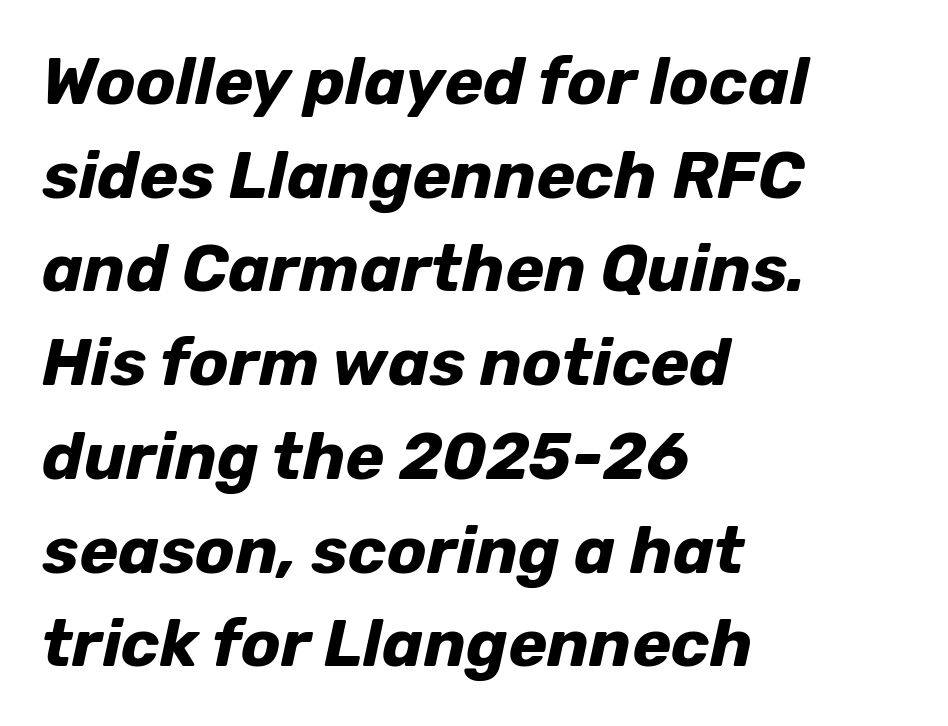
Character widths vary here, with narrow letters taking less room than wide ones. One glance says typical: line gaps are just what's usual. Typesetter's note: full bold, strokes at maximum text heaviness. Yep, that's italic — everything's leaning. The paragraph has a hard left edge and a soft right edge. Default kerning and tracking; the words read as compact shapes.
